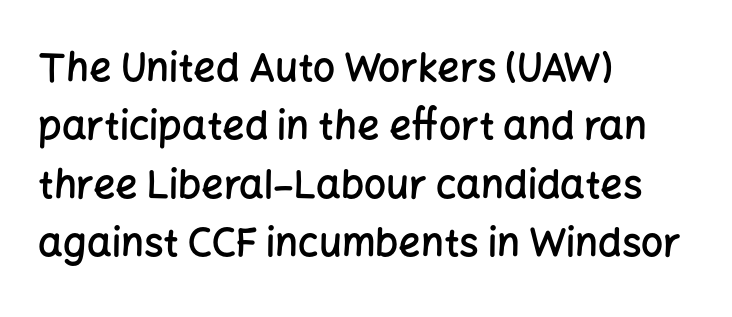
Q: Is the text bold? A: Semi-bold.
Q: Is the text italic (slanted)? A: No, it is upright.
Q: Is the typeface a serif or a sans-serif typeface? A: Sans-serif.
Q: Is the text underlined? A: No.
Q: How is the paragraph aligned? A: Left-aligned.
Q: Is the spacing between letters normal or unusually wide? A: Normal.
Q: Is the spacing between lines tight, normal or loose? A: Normal.
Q: Width (condensed, normal, or wide)? A: Normal.
Q: Stroke contrast? A: Low.
Q: x-height? A: Medium.
Q: Monospaced? A: No.
